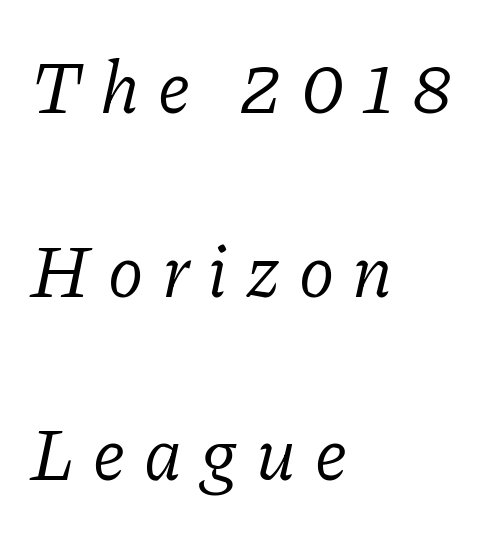
Notice how the passage keeps a crisp vertical edge on the left only. The type is letterspaced generously, with wide tracking. Think of a printed novel: that variable character pitch is what you see here. Serifs: yes, visible at the terminals of the letterforms.
